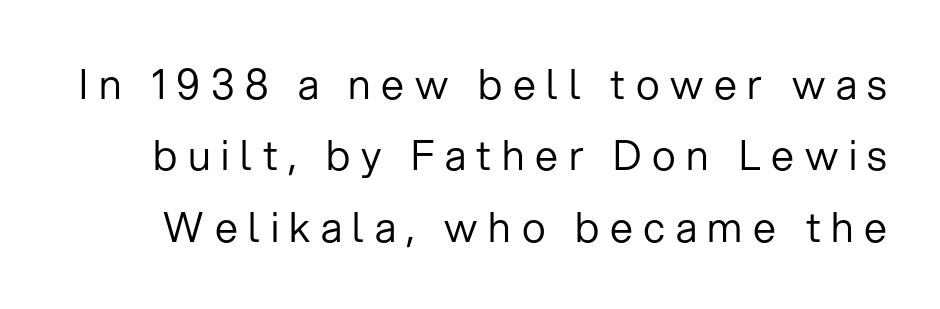
The image shows 41 px regular-weight sans-serif type, upright; set line spacing 1.74x, unusually wide letter spacing (+0.26 em), not underlined; low stroke contrast and a medium x-height.
